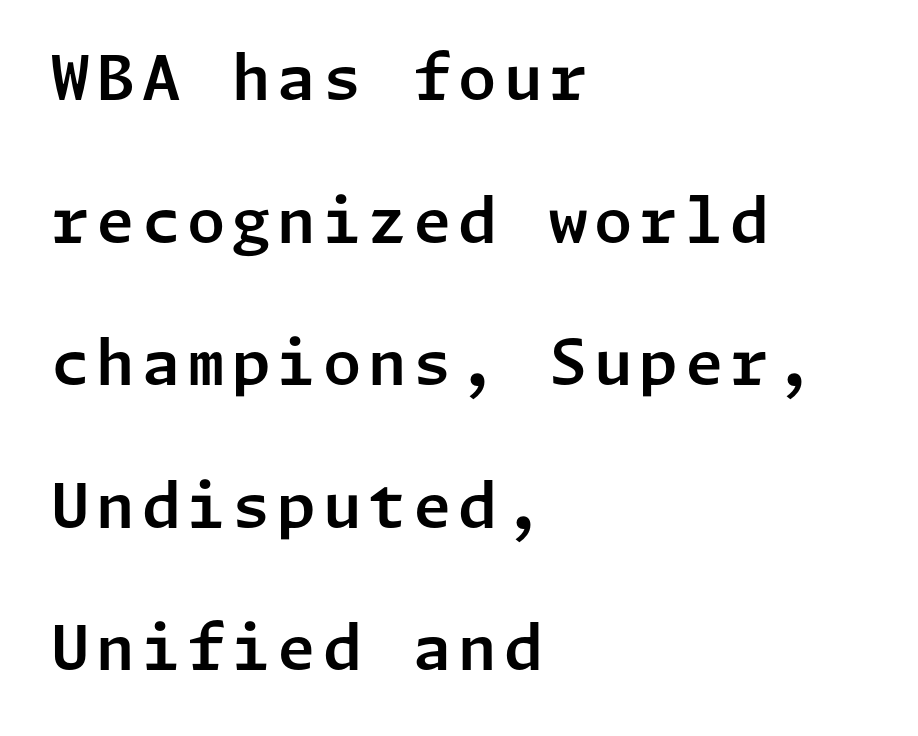
A classic flush-left, rag-right setting is used for this passage. To sum up the face: it is a sans, with no serifs. The gap between lines stays unmarked. Italic: no, the glyphs are upright roman. Regarding leading, the lines here are spaced well apart.
